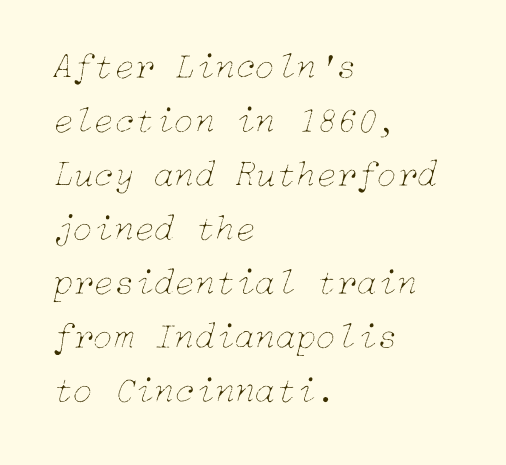
The image shows 37 px thin type, italic (leaning right); set left-aligned, normal line spacing (1.46x), normal letter spacing, not underlined; low stroke contrast and a medium x-height.
